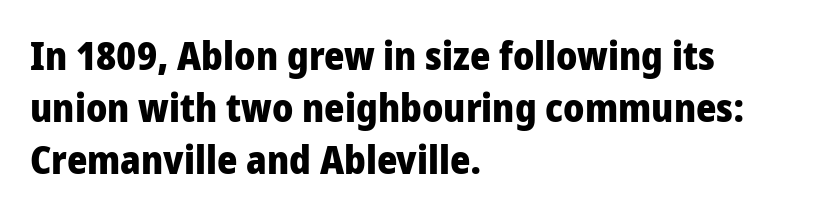
{"serif": "no", "italic": "no", "bold": "yes", "weight": "heavy", "width": "condensed", "stroke_contrast": "low", "x_height": "large", "monospaced": "no", "underline": "no", "align": "left", "line_spacing": "normal", "line_spacing_ratio": 1.33, "letter_spacing": "normal", "letter_spacing_em": 0.0, "glyph_px": 39}
